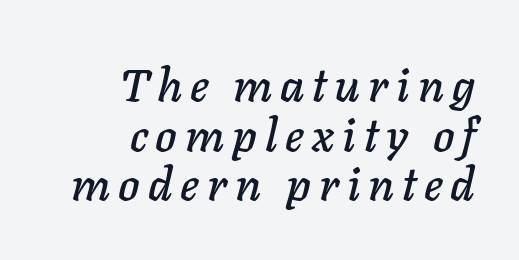
Vertical spacing — tight. Casual observation: everything's shoved over to the right. Words float on clear page, feet unadorned. These lines are rendered in a variable-pitch font. There's an unmistakable incline to the writing here.
